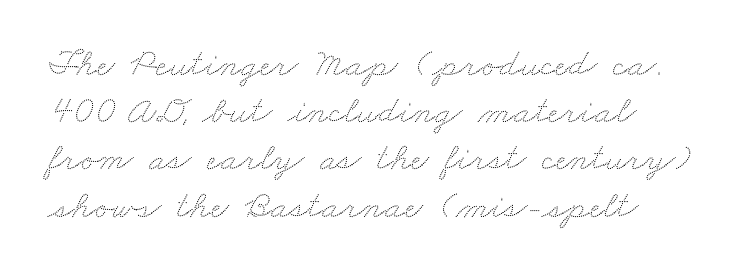
Honestly, the letter spacing is just normal — you wouldn't notice it. Check under the words: just untouched page. Note the varied advance widths — an 'i' is clearly narrower than an 'm'.
